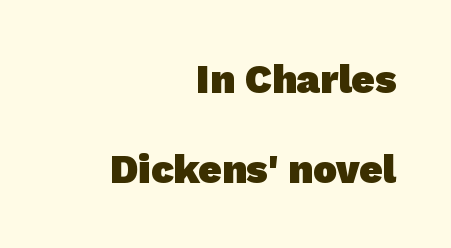
{"serif": "no", "bold": "yes", "weight": "heavy", "width": "normal", "stroke_contrast": "low", "x_height": "medium", "monospaced": "no", "underline": "no", "align": "right", "line_spacing": "loose", "line_spacing_ratio": 2.25, "letter_spacing": "normal", "letter_spacing_em": 0.0, "glyph_px": 40}
